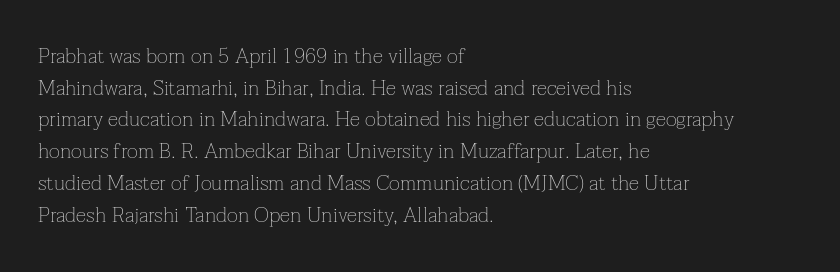
{"italic": "no", "bold": "no", "underline": "no", "align": "left", "line_spacing": "normal", "line_spacing_ratio": 1.51, "letter_spacing": "normal", "letter_spacing_em": 0.0, "glyph_px": 21}
